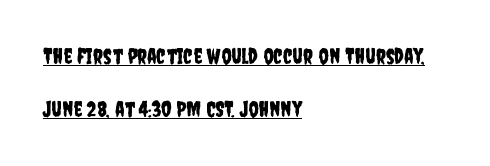
The image shows 22 px text type, upright; set left-aligned, loose line spacing (2.42x), normal letter spacing, underlined.
